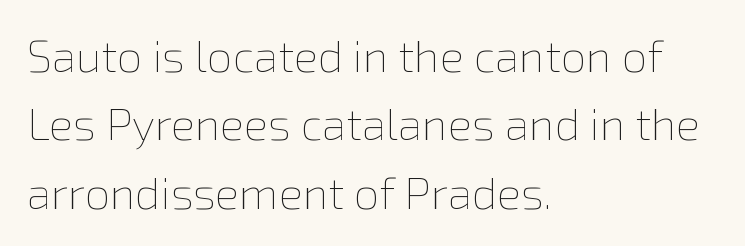
{"italic": "no", "bold": "no", "weight": "thin", "width": "normal", "stroke_contrast": "low", "x_height": "medium", "monospaced": "no", "underline": "no", "align": "left", "line_spacing": "normal", "line_spacing_ratio": 1.52, "letter_spacing": "normal", "letter_spacing_em": 0.0, "glyph_px": 45}
